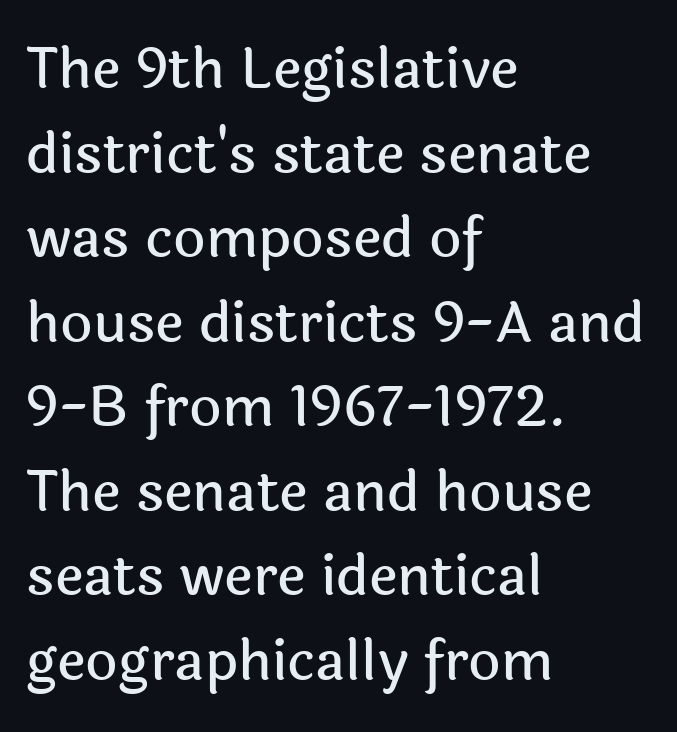
Rendered with straight, roman letterforms. Nothing sits at the stroke ends, so this counts as sans-serif. Any mark beneath the type? The region is blank. Reading down the column, the eye jumps a familiar distance to each next line.
